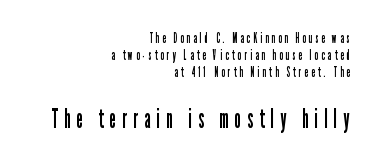
Block two is the big one; block one sits smaller above it. The lines in this sample share a right terminus and differ only in where they begin. Underlining? Definitely not there. Stroke thickness stays within the range of a standard reading face or lighter.
